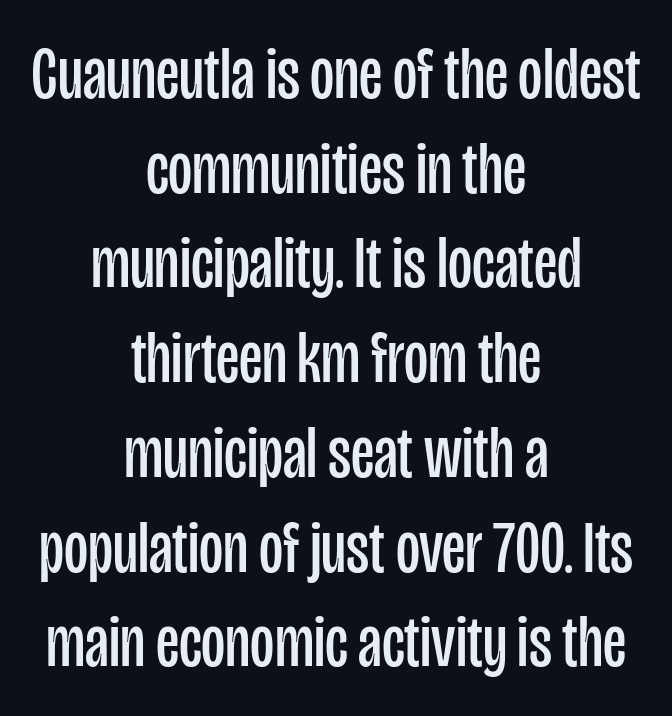
The image shows 74 px regular-weight, condensed sans-serif type, upright; set centered, normal line spacing (1.28x), normal letter spacing, not underlined; low stroke contrast and a large x-height.
